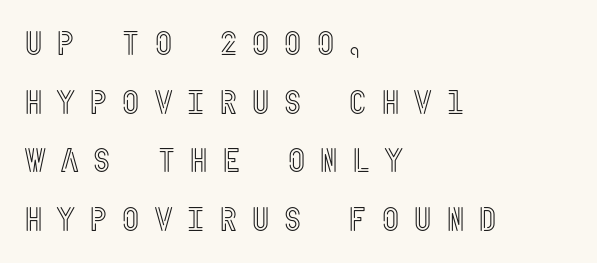
The setting favours the left margin, as ordinary paragraphs usually do. Look at the tracking — it's clearly loosened, letters drifting apart. Quick note: underline off. You can tell it's not italic because the verticals are truly vertical.
